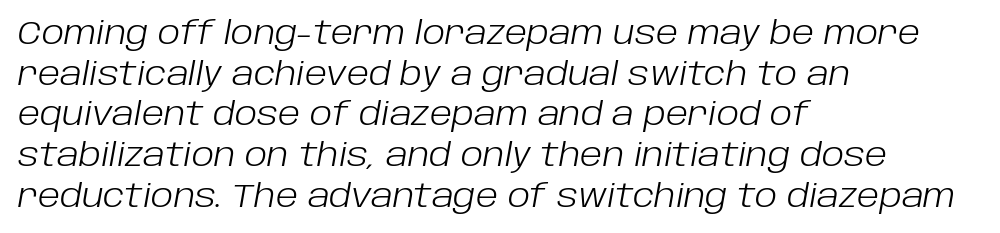
In CSS terms this would be text-align: left. Type without underlining. These lines keep a tight, regular rhythm from letter to letter. Think of a printed novel: that variable character pitch is what you see here. The lines sit at an ordinary, default distance from one another. Heft: none added — not bold.
